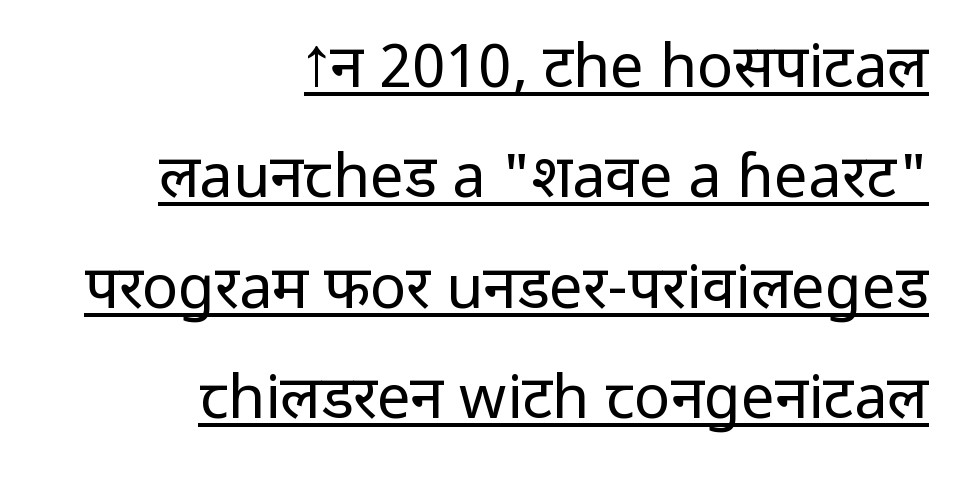
{"serif": "no", "italic": "no", "bold": "no", "weight": "regular", "width": "normal", "stroke_contrast": "low", "x_height": "medium", "monospaced": "no", "underline": "yes", "align": "right", "line_spacing_ratio": 1.84, "letter_spacing": "normal", "letter_spacing_em": 0.0, "glyph_px": 60}
